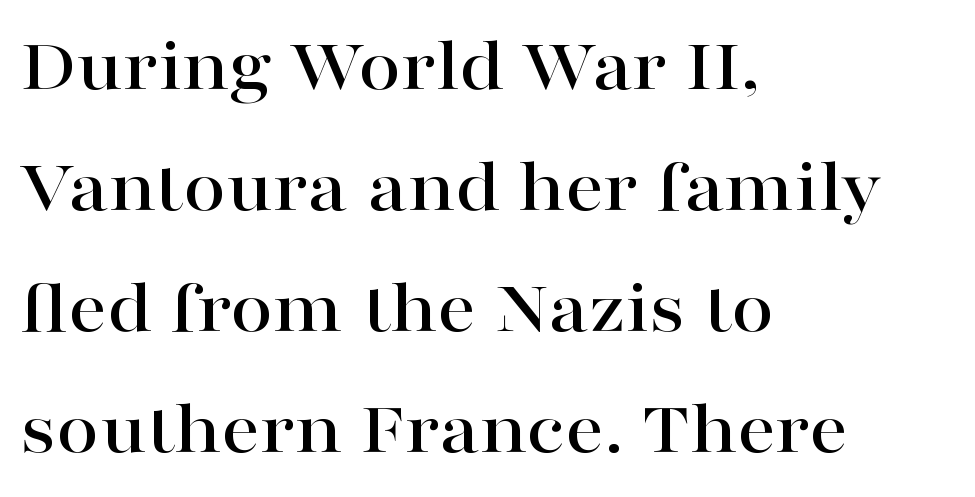
{"serif": "yes", "italic": "no", "width": "wide", "stroke_contrast": "high", "x_height": "medium", "monospaced": "no", "underline": "no", "align": "left", "line_spacing": "normal", "line_spacing_ratio": 1.57, "letter_spacing": "normal", "letter_spacing_em": 0.0, "glyph_px": 77}
